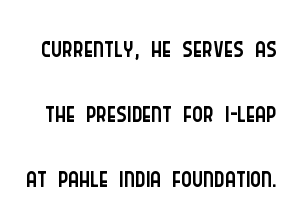
{"serif": "no", "italic": "no", "bold": "no", "weight": "light", "width": "condensed", "stroke_contrast": "low", "x_height": "large", "monospaced": "no", "underline": "no", "line_spacing": "normal", "line_spacing_ratio": 1.59, "letter_spacing": "normal", "letter_spacing_em": 0.0, "glyph_px": 41}
